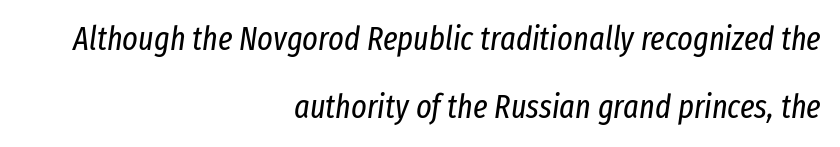
Q: Is the text bold? A: No.
Q: Is the text italic (slanted)? A: Yes, it leans right by about 8 degrees.
Q: Is the text underlined? A: No.
Q: How is the paragraph aligned? A: Right-aligned.
Q: Is the spacing between letters normal or unusually wide? A: Normal.
Q: Is the spacing between lines tight, normal or loose? A: Loose.
Q: Width (condensed, normal, or wide)? A: Condensed.
Q: Stroke contrast? A: Low.
Q: x-height? A: Medium.
Q: Monospaced? A: No.
